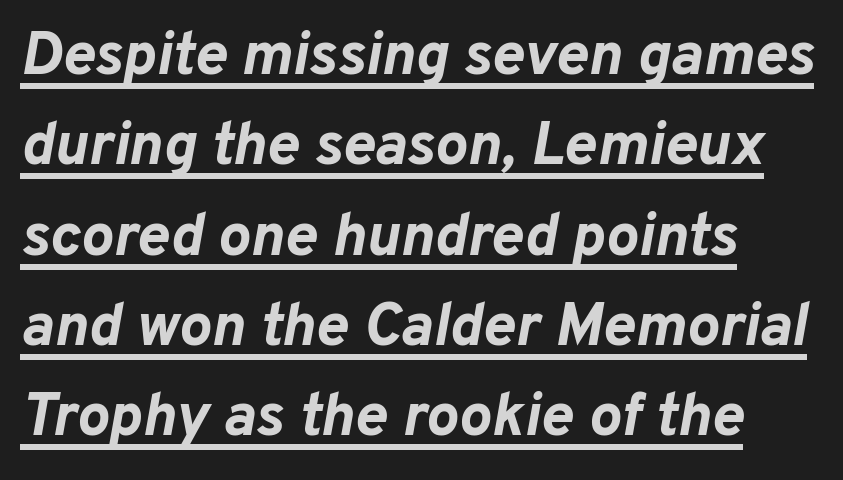
These lines sit exactly where default settings would place them. Each word holds together tightly as a unit, with standard inter-letter gaps. An italicized treatment has been applied to the whole sample. Looks like regular typesetting: each glyph gets only the width it needs. Quick note: underline on.
